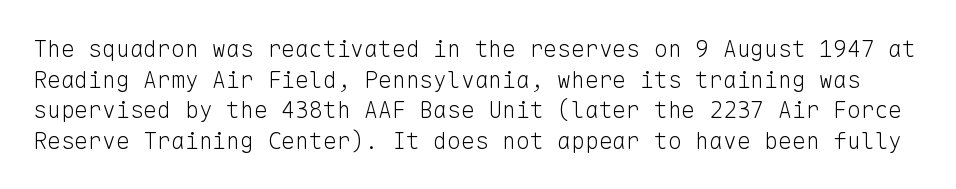
The image shows 23 px text type, upright; set normal line spacing (1.33x), normal letter spacing, not underlined.
